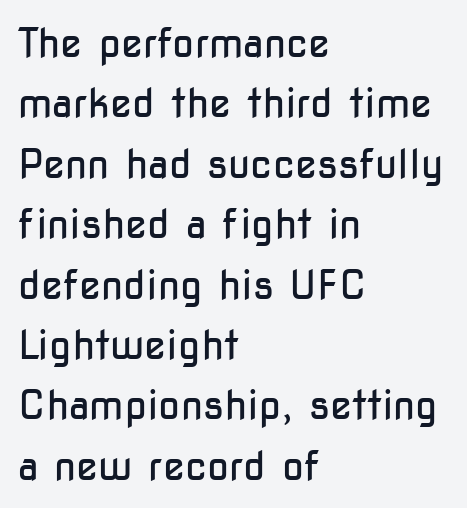
Q: Is the text bold? A: No.
Q: Is the text italic (slanted)? A: No, it is upright.
Q: Is the typeface a serif or a sans-serif typeface? A: Sans-serif.
Q: Is the text underlined? A: No.
Q: How is the paragraph aligned? A: Left-aligned.
Q: Is the spacing between letters normal or unusually wide? A: Normal.
Q: Is the spacing between lines tight, normal or loose? A: Normal.
Q: Width (condensed, normal, or wide)? A: Condensed.
Q: Stroke contrast? A: Low.
Q: x-height? A: Medium.
Q: Monospaced? A: No.
